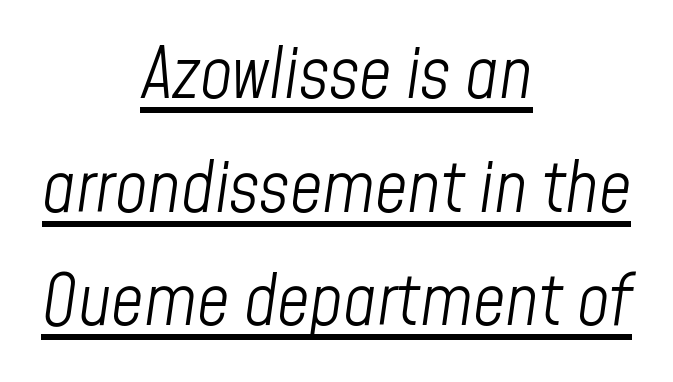
The image shows 71 px light, condensed type, italic (leaning right); set centered, normal line spacing (1.6x), normal letter spacing, underlined; low stroke contrast and a medium x-height.
